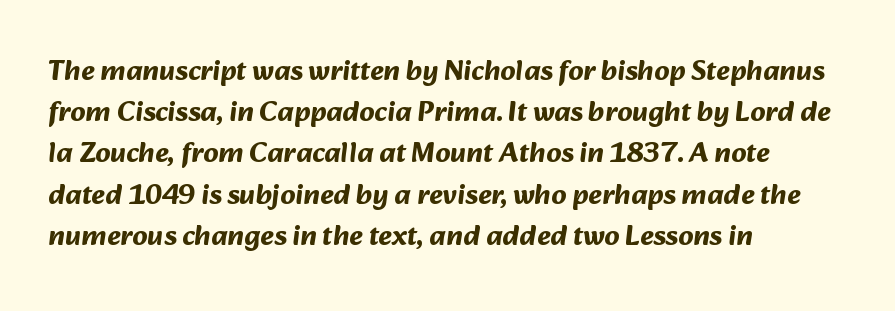
{"serif": "no", "bold": "yes", "weight": "bold", "width": "normal", "stroke_contrast": "medium", "x_height": "medium", "monospaced": "no", "underline": "no", "align": "left", "line_spacing": "normal", "line_spacing_ratio": 1.42, "letter_spacing": "normal", "letter_spacing_em": 0.0, "glyph_px": 29}
